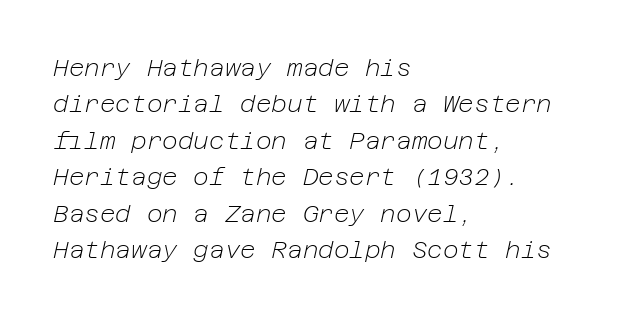
Left-aligned paragraph, ragged on the right. Vertically, the passage feels balanced, rows spaced as you'd expect. Is the stroke heavy? The answer is a plain regular-or-lighter. Descenders hang freely into open space. The typography opts for an oblique posture over an upright one. The letterforms sit shoulder to shoulder at normal distance.
